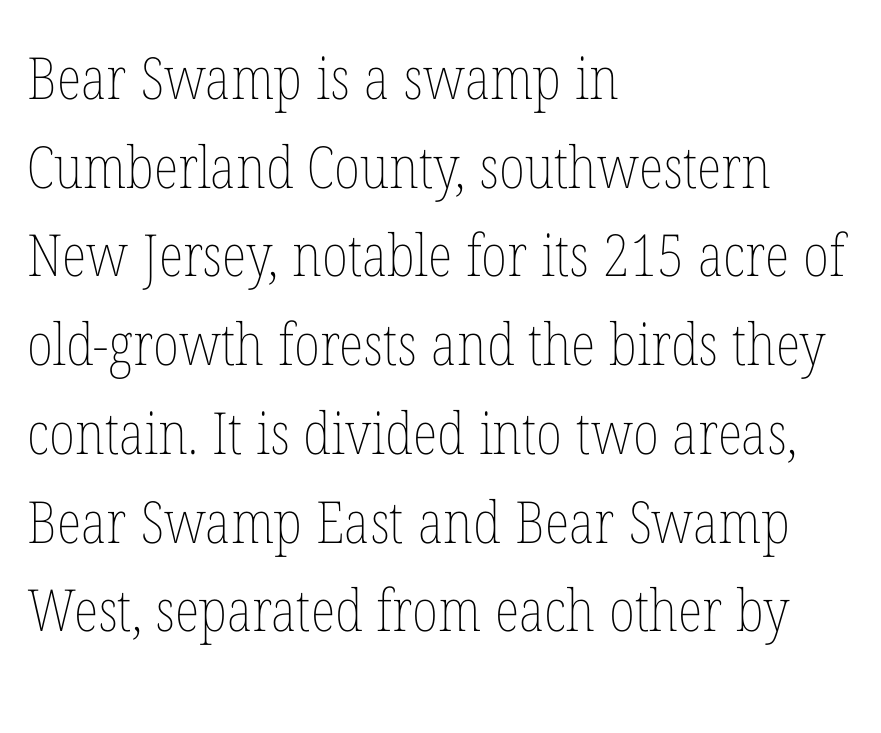
The image shows 58 px thin, condensed type, upright; set left-aligned, normal line spacing (1.53x), normal letter spacing, not underlined; low stroke contrast and a medium x-height.
